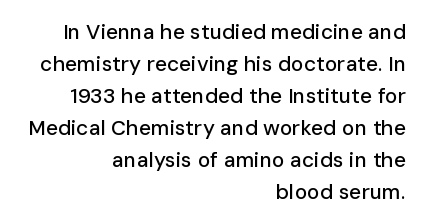
Does the leading feel generous? No, just average. Italic: no, the glyphs are upright roman. Between one letter and the next there's only the usual sliver of space. A flush-right, rag-left setting is used for this passage. Each row of text sits above clean, open space.
